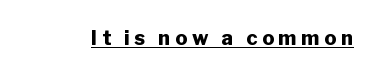
The letters are spread apart with noticeably loose tracking. This sample carries an underscore along the baseline area. Tall strokes in this sample are plumb rather than angled. On the weight axis this lands at bold, roughly 700.
